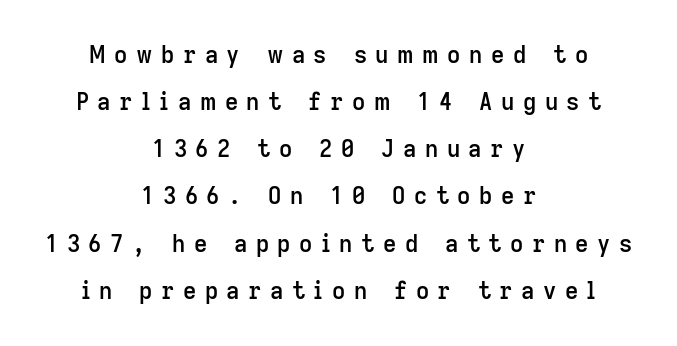
{"italic": "no", "bold": "semi", "underline": "no", "align": "center", "line_spacing": "loose", "line_spacing_ratio": 2.05, "letter_spacing": "wide", "letter_spacing_em": 0.37, "glyph_px": 23}
